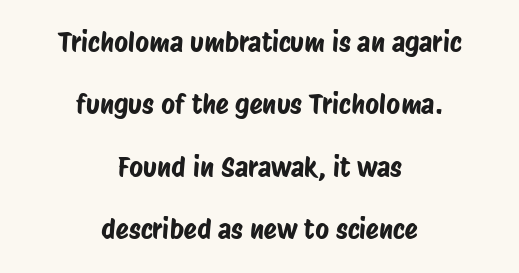
Look at the tracking — it's just the regular setting, nothing added. Reading down the block, each line starts at a different indent, mirrored at its end. The area under the type is left untouched. Widely set lines give the paragraph a tall, airy silhouette.
